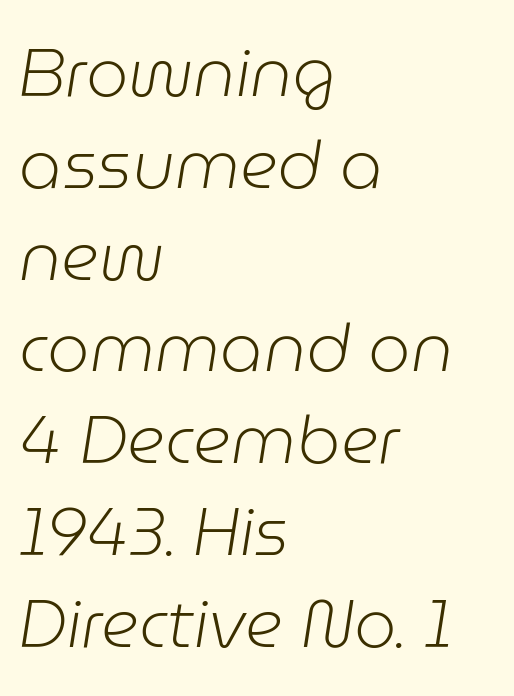
{"italic": "yes", "lean": "right", "slant_degrees": 9, "bold": "no", "weight": "light", "width": "normal", "stroke_contrast": "low", "x_height": "medium", "monospaced": "no", "underline": "no", "align": "left", "line_spacing": "normal", "line_spacing_ratio": 1.37, "letter_spacing": "normal", "letter_spacing_em": 0.0, "glyph_px": 67}
